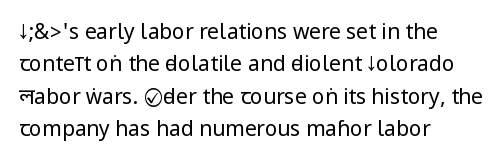
Q: Is the text bold? A: No.
Q: Is the text italic (slanted)? A: No, it is upright.
Q: Is the text underlined? A: No.
Q: How is the paragraph aligned? A: Left-aligned.
Q: Is the spacing between letters normal or unusually wide? A: Normal.
Q: Is the spacing between lines tight, normal or loose? A: Normal.
